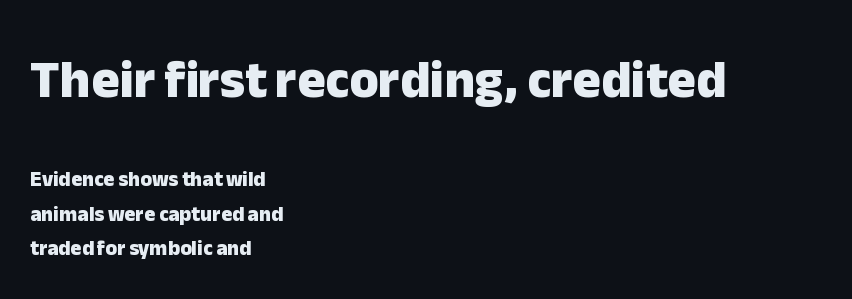
Baseline-to-baseline distance is the conventional proportion of letter height. The string is rendered with underlining switched off. In CSS terms this would be text-align: left. You get the large type first, then a drop to smaller type. No italicization has been applied; the sample stays upright. Students, note that the glyphs here touch the page at normal intervals.
